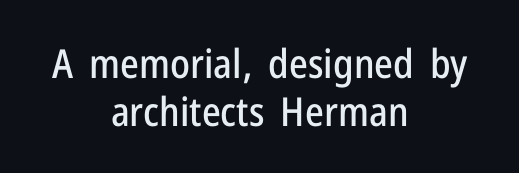
{"serif": "no", "italic": "no", "width": "condensed", "stroke_contrast": "low", "x_height": "medium", "monospaced": "no", "underline": "no", "align": "center", "line_spacing_ratio": 1.19, "letter_spacing": "normal", "letter_spacing_em": 0.0, "glyph_px": 40}
